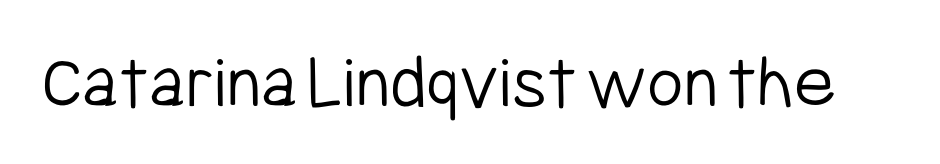
The foot of each line stays bare and open. Each word holds together tightly as a unit, with standard inter-letter gaps. The letters advance in unequal steps, a hallmark of proportional type. No italicization has been applied; the sample stays upright.
